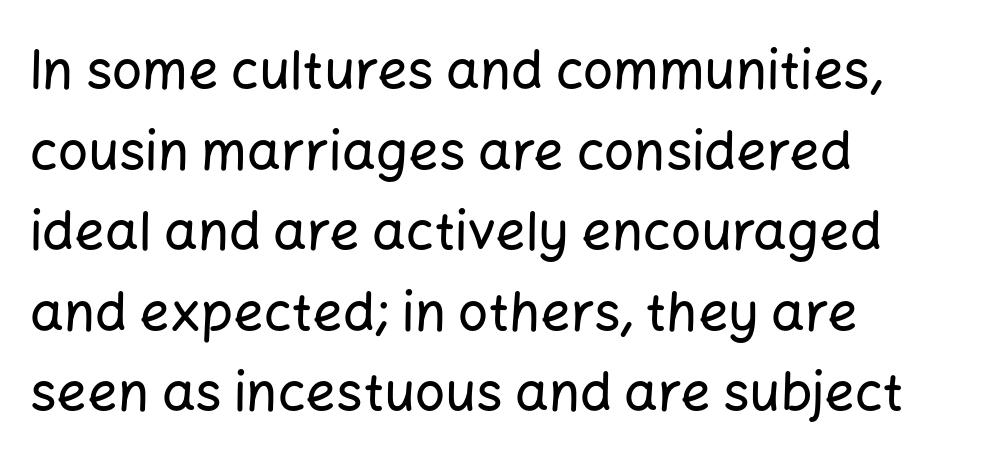
{"serif": "no", "italic": "no", "width": "normal", "stroke_contrast": "low", "x_height": "medium", "monospaced": "no", "underline": "no", "align": "left", "line_spacing": "normal", "line_spacing_ratio": 1.52, "letter_spacing": "normal", "letter_spacing_em": 0.0, "glyph_px": 53}
